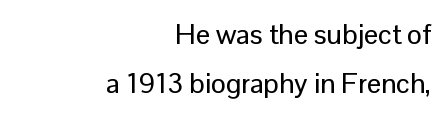
Q: Is the text italic (slanted)? A: No, it is upright.
Q: Is the typeface a serif or a sans-serif typeface? A: Sans-serif.
Q: Is the text underlined? A: No.
Q: How is the paragraph aligned? A: Right-aligned.
Q: Is the spacing between letters normal or unusually wide? A: Normal.
Q: Width (condensed, normal, or wide)? A: Normal.
Q: Stroke contrast? A: Low.
Q: x-height? A: Medium.
Q: Monospaced? A: No.
